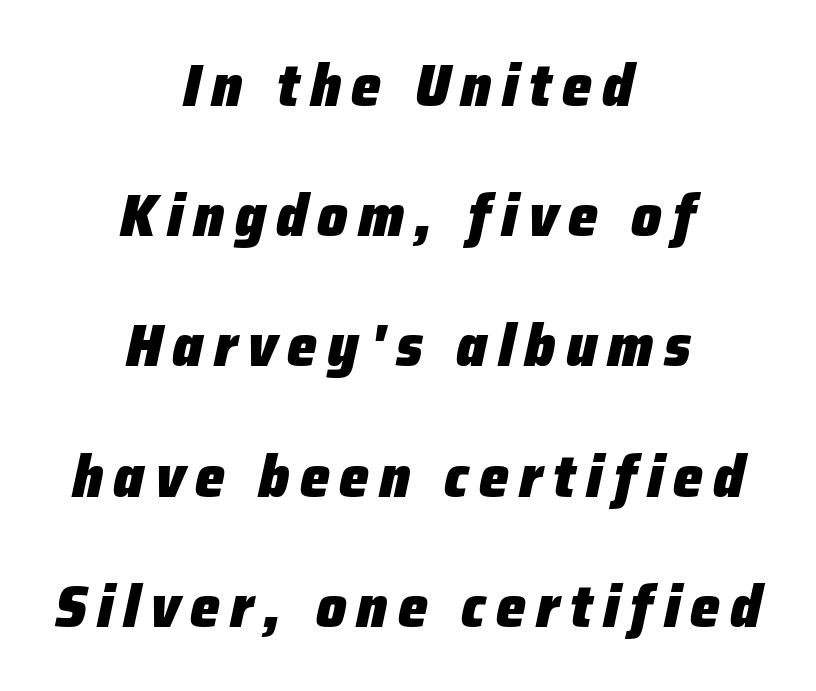
When letters slant like this, we call the style italic. How would I describe the line gaps? Wide and relaxed. Stroke thickness is high; the sample reads as a true bold. Decoration check: the copy has no underline.
